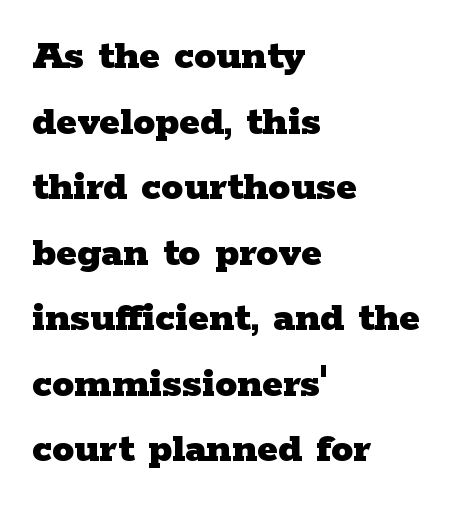
{"serif": "yes", "italic": "no", "bold": "yes", "weight": "heavy", "width": "wide", "stroke_contrast": "low", "x_height": "medium", "monospaced": "no", "underline": "no", "align": "left", "line_spacing": "normal", "line_spacing_ratio": 1.49, "letter_spacing": "normal", "letter_spacing_em": 0.0, "glyph_px": 44}
